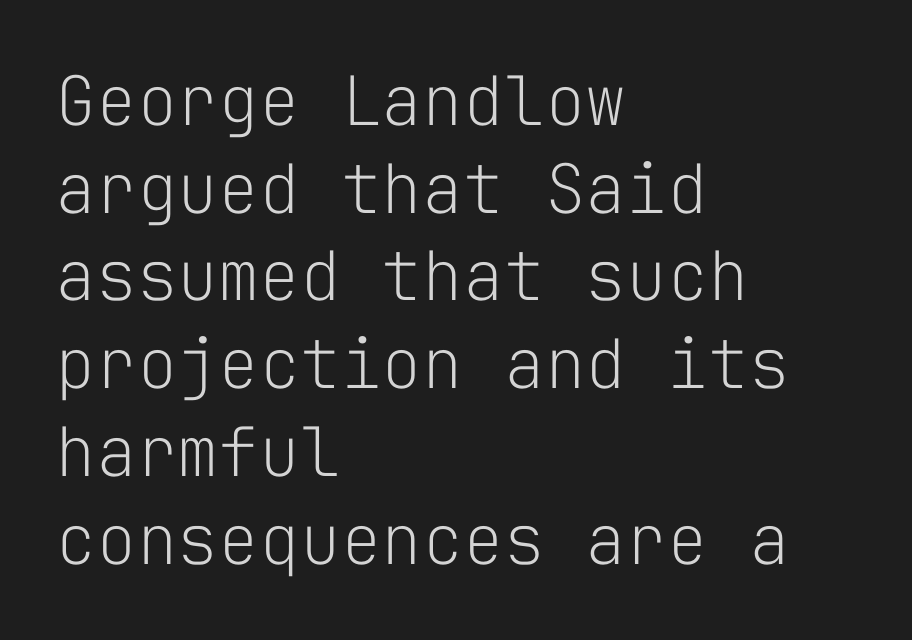
Q: Is the text bold? A: No.
Q: Is the text italic (slanted)? A: No, it is upright.
Q: Is the typeface a serif or a sans-serif typeface? A: Sans-serif.
Q: Is the text underlined? A: No.
Q: How is the paragraph aligned? A: Left-aligned.
Q: Is the spacing between letters normal or unusually wide? A: Normal.
Q: Is the spacing between lines tight, normal or loose? A: Normal.
Q: Width (condensed, normal, or wide)? A: Normal.
Q: Stroke contrast? A: Low.
Q: x-height? A: Medium.
Q: Monospaced? A: Yes.
